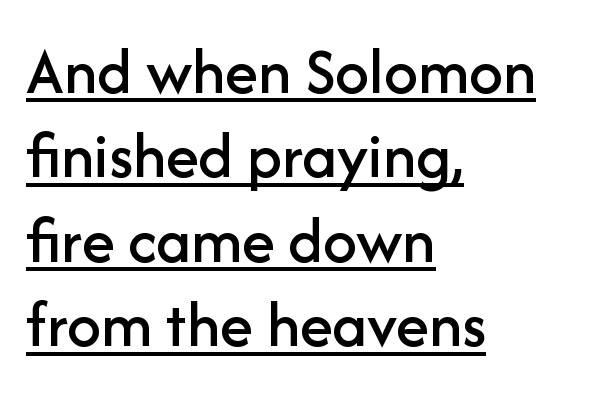
{"serif": "no", "italic": "no", "width": "normal", "stroke_contrast": "low", "x_height": "medium", "monospaced": "no", "underline": "yes", "align": "left", "line_spacing": "normal", "line_spacing_ratio": 1.26, "letter_spacing": "normal", "letter_spacing_em": 0.0, "glyph_px": 67}
